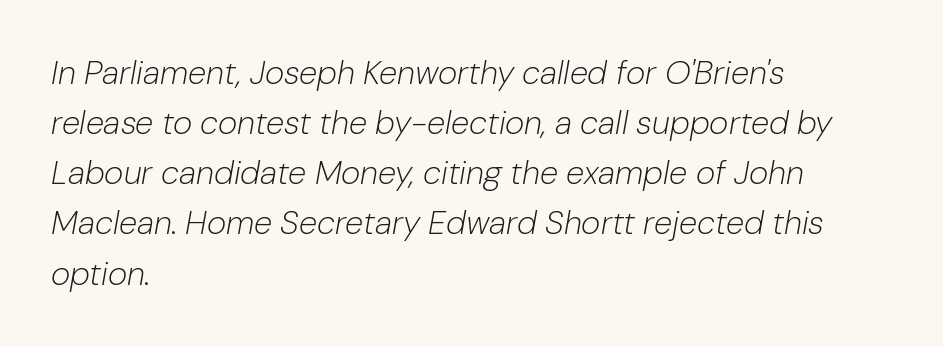
Q: Is the text bold? A: No.
Q: Is the text italic (slanted)? A: Yes, it leans right by about 10 degrees.
Q: Is the text underlined? A: No.
Q: How is the paragraph aligned? A: Left-aligned.
Q: Is the spacing between letters normal or unusually wide? A: Normal.
Q: Is the spacing between lines tight, normal or loose? A: Normal.
Q: Width (condensed, normal, or wide)? A: Normal.
Q: Stroke contrast? A: Low.
Q: x-height? A: Medium.
Q: Monospaced? A: No.
